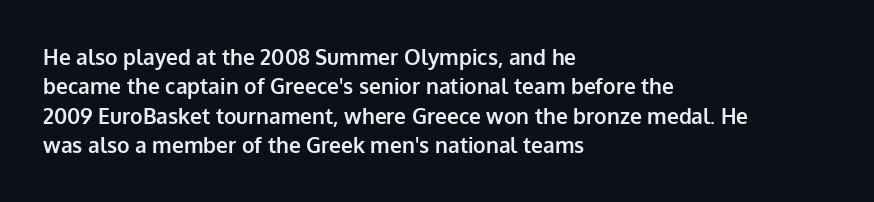
The image shows 21 px bold type, upright; set left-aligned, normal line spacing (1.4x), normal letter spacing, not underlined.
